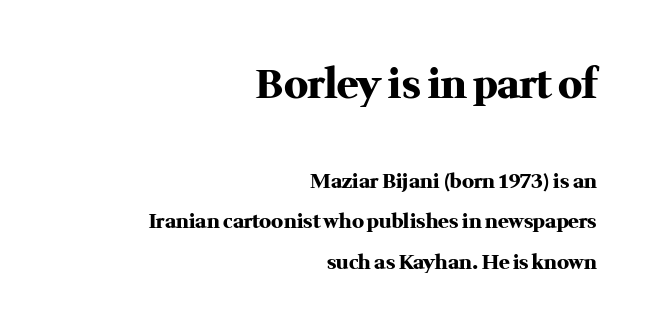
Q: Is the text bold? A: Yes.
Q: Is the text italic (slanted)? A: No, it is upright.
Q: Is the typeface a serif or a sans-serif typeface? A: Serif.
Q: Is the text underlined? A: No.
Q: How is the paragraph aligned? A: Right-aligned.
Q: Is the spacing between letters normal or unusually wide? A: Normal.
Q: Is the spacing between lines tight, normal or loose? A: Loose.
Q: Which block of text is set in a larger size, the first (top) or the second (bottom)? A: The first (top) one.
Q: Width (condensed, normal, or wide)? A: Normal.
Q: Stroke contrast? A: Medium.
Q: x-height? A: Medium.
Q: Monospaced? A: No.
